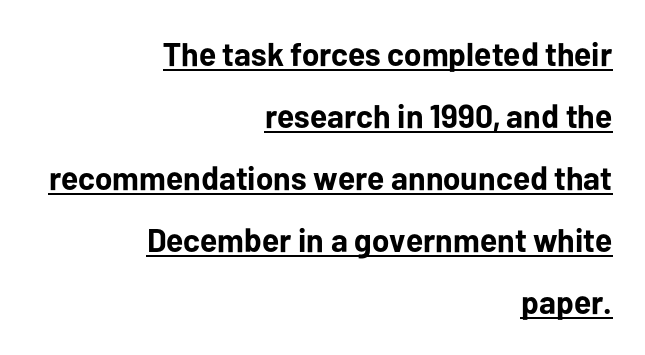
{"serif": "no", "italic": "no", "bold": "yes", "weight": "bold", "width": "normal", "stroke_contrast": "low", "x_height": "medium", "monospaced": "no", "underline": "yes", "align": "right", "line_spacing_ratio": 1.88, "letter_spacing": "normal", "letter_spacing_em": 0.0, "glyph_px": 33}
